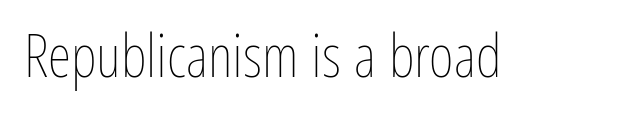
The image shows 60 px thin, condensed type, upright; set normal letter spacing, not underlined; low stroke contrast and a medium x-height.
